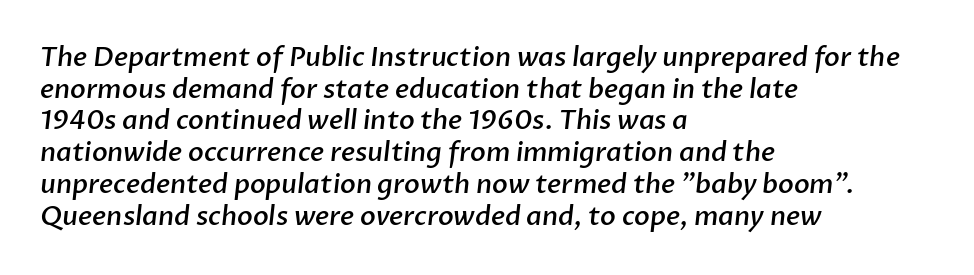
Q: Is the text bold? A: Semi-bold.
Q: Is the text underlined? A: No.
Q: How is the paragraph aligned? A: Left-aligned.
Q: Is the spacing between letters normal or unusually wide? A: Normal.
